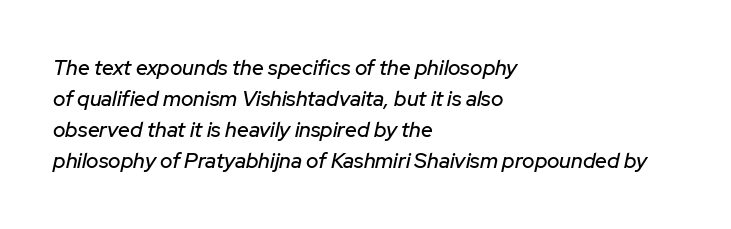
Q: Is the text italic (slanted)? A: Yes, it leans right by about 12 degrees.
Q: Is the text underlined? A: No.
Q: How is the paragraph aligned? A: Left-aligned.
Q: Is the spacing between letters normal or unusually wide? A: Normal.
Q: Is the spacing between lines tight, normal or loose? A: Normal.
